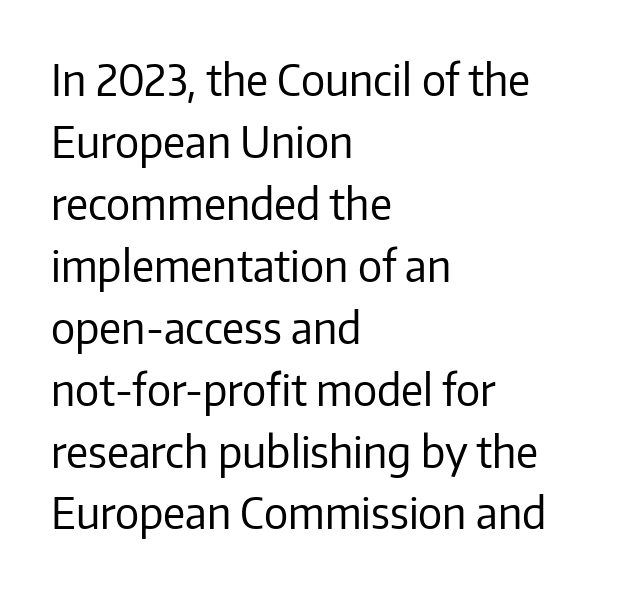
Alignment: flush left. Letters have the restrained weight of plain body copy at most. Whoever set this chose a conventional vertical rhythm. Unlike italic type, these characters show no tilt at all. The passage shown is typed in a proportional face where columns would drift. Descenders are the only things crossing below the line.
